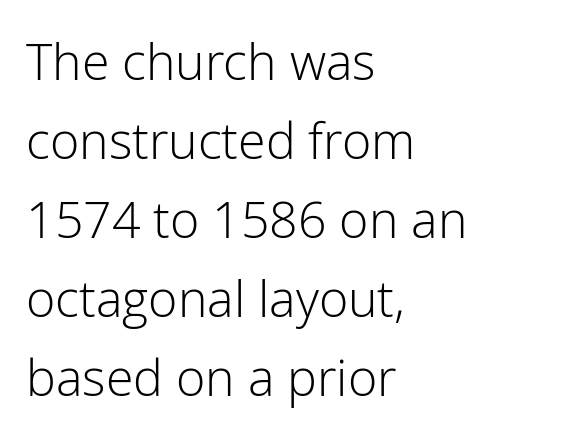
{"serif": "no", "italic": "no", "bold": "no", "weight": "light", "width": "normal", "stroke_contrast": "low", "x_height": "medium", "monospaced": "no", "underline": "no", "align": "left", "line_spacing": "normal", "line_spacing_ratio": 1.58, "letter_spacing": "normal", "letter_spacing_em": 0.0, "glyph_px": 50}
